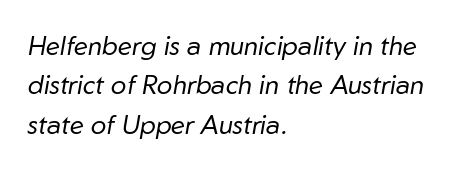
Q: Is the text bold? A: No.
Q: Is the text italic (slanted)? A: Yes, it leans right by about 10 degrees.
Q: Is the text underlined? A: No.
Q: How is the paragraph aligned? A: Left-aligned.
Q: Is the spacing between letters normal or unusually wide? A: Normal.
Q: Is the spacing between lines tight, normal or loose? A: Normal.
